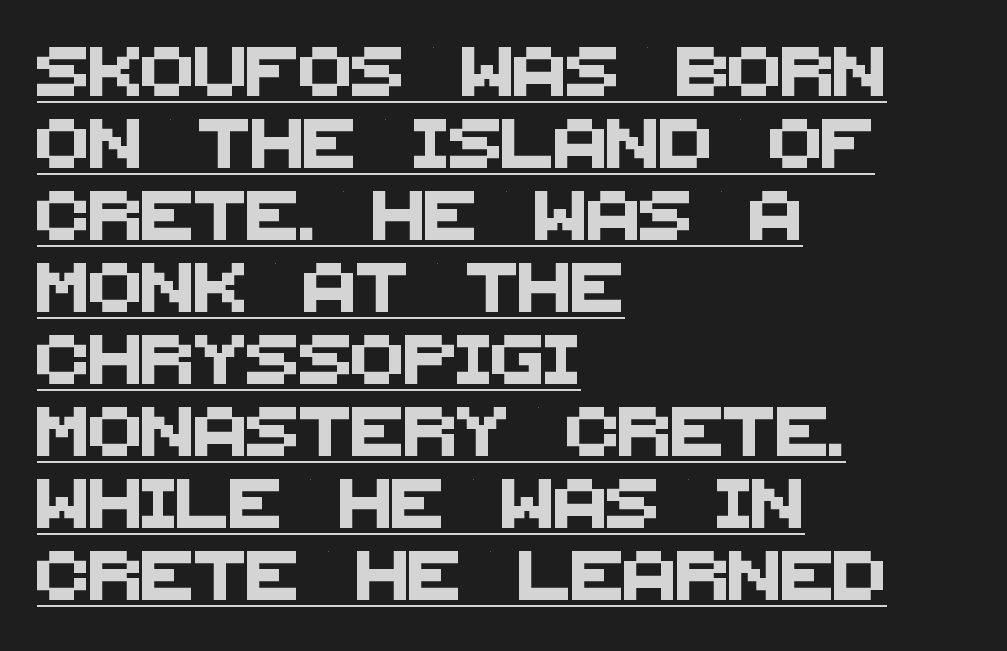
Q: Is the typeface a serif or a sans-serif typeface? A: Sans-serif.
Q: Is the text underlined? A: Yes.
Q: How is the paragraph aligned? A: Left-aligned.
Q: Is the spacing between letters normal or unusually wide? A: Normal.
Q: Is the spacing between lines tight, normal or loose? A: Normal.
Q: Width (condensed, normal, or wide)? A: Normal.
Q: Stroke contrast? A: Medium.
Q: x-height? A: Large.
Q: Monospaced? A: No.
